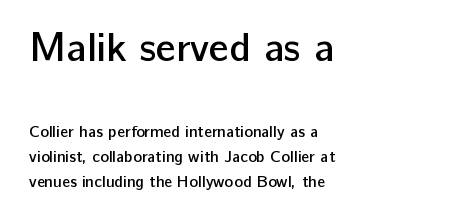
{"serif": "no", "italic": "no", "bold": "semi", "weight": "semibold", "width": "normal", "stroke_contrast": "low", "x_height": "medium", "monospaced": "no", "underline": "no", "align": "left", "line_spacing": "normal", "line_spacing_ratio": 1.57, "letter_spacing": "normal", "letter_spacing_em": 0.0, "larger_block": "first", "size_ratio": 2.5, "glyph_px": 40}
